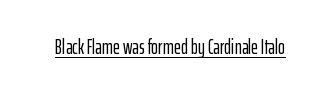
The image shows 21 px text type, upright; set normal letter spacing, underlined.
